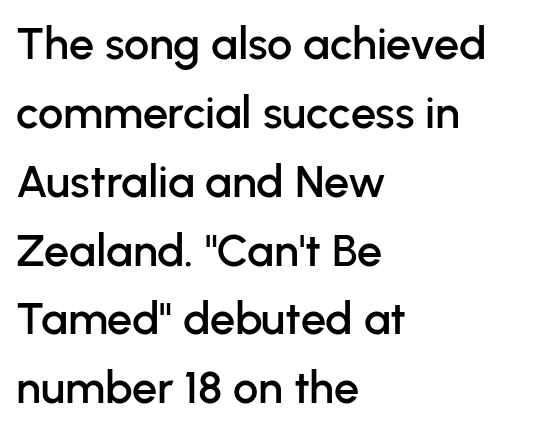
Q: Is the text italic (slanted)? A: No, it is upright.
Q: Is the typeface a serif or a sans-serif typeface? A: Sans-serif.
Q: Is the text underlined? A: No.
Q: How is the paragraph aligned? A: Left-aligned.
Q: Is the spacing between letters normal or unusually wide? A: Normal.
Q: Is the spacing between lines tight, normal or loose? A: Normal.
Q: Width (condensed, normal, or wide)? A: Normal.
Q: Stroke contrast? A: Low.
Q: x-height? A: Medium.
Q: Monospaced? A: No.
